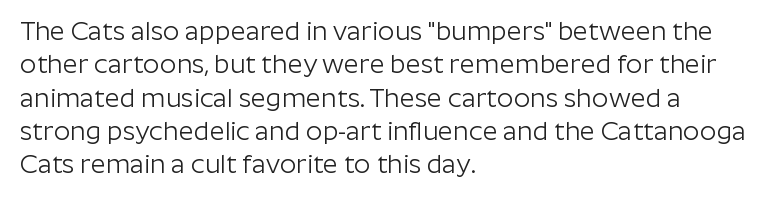
Compared with typical paragraphs, the rows here are spaced about the same. The letters stand straight up with perfectly vertical stems. Short and long lines alike share a common starting point at left. Is the stroke heavy? The answer is a plain regular-or-lighter. In terms of letterspacing, this is plain default setting. Just letters on the line, the space beneath them empty.
